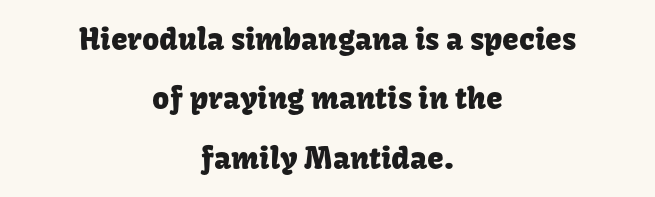
{"serif": "no", "italic": "no", "width": "normal", "stroke_contrast": "low", "x_height": "medium", "monospaced": "no", "underline": "no", "align": "center", "line_spacing": "loose", "line_spacing_ratio": 1.98, "letter_spacing": "normal", "letter_spacing_em": 0.0, "glyph_px": 30}
